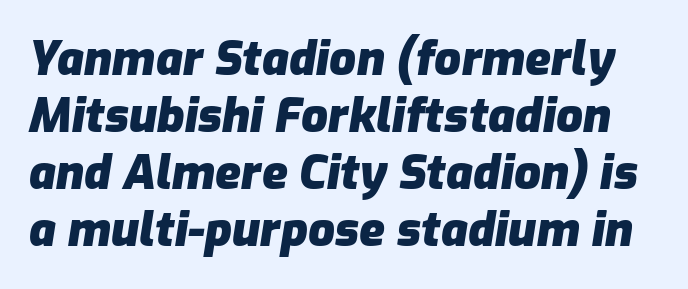
The image shows 47 px heavy type, italic (leaning right); set line spacing 1.21x, normal letter spacing, not underlined; low stroke contrast and a medium x-height.
